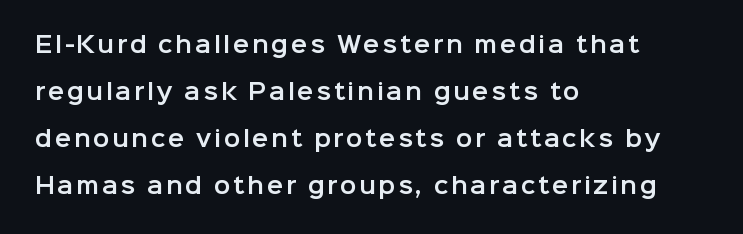
The image shows 22 px text type, upright; set left-aligned, loose line spacing (2.13x), not underlined.
